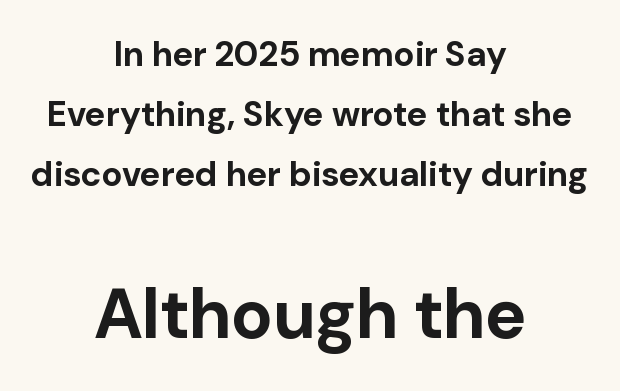
Size contrast runs from small at the top to large at the bottom. Descenders are the only things crossing below the line. Style check: upright. This sample uses a sans-serif face. Here the designer chose a conventional face with non-uniform glyph widths.
